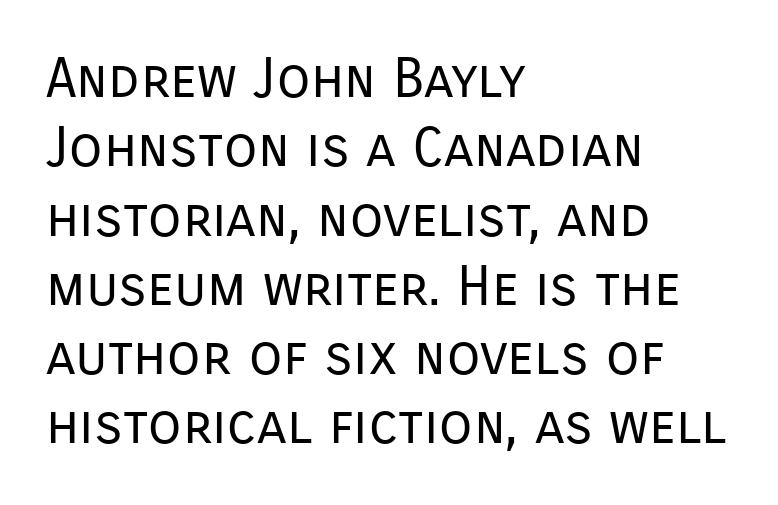
The image shows 55 px regular-weight sans-serif type, upright; set left-aligned, normal line spacing (1.26x), normal letter spacing, not underlined; low stroke contrast and a medium x-height.
